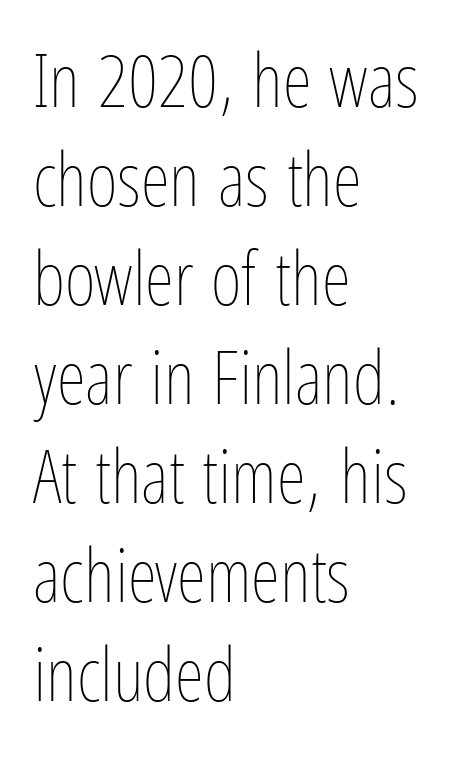
The gap between lines stays unmarked. Caption: standard tracking, unaltered. Is the stroke heavy? The answer is a plain regular-or-lighter. Spacing verdict: proportional, widths tailored to each character.
